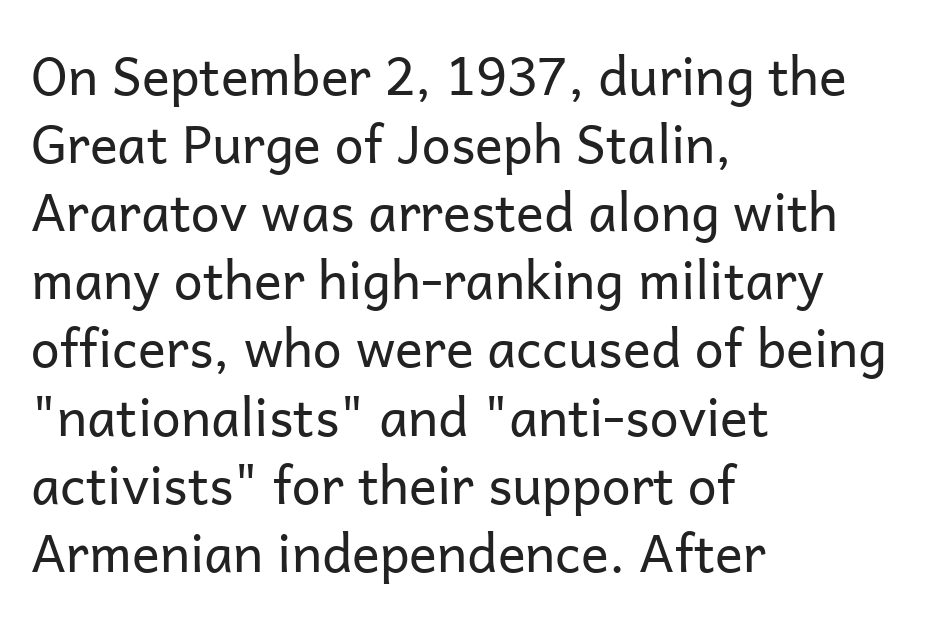
Q: Is the text bold? A: No.
Q: Is the text italic (slanted)? A: No, it is upright.
Q: Is the typeface a serif or a sans-serif typeface? A: Sans-serif.
Q: Is the text underlined? A: No.
Q: How is the paragraph aligned? A: Left-aligned.
Q: Is the spacing between letters normal or unusually wide? A: Normal.
Q: Is the spacing between lines tight, normal or loose? A: Normal.
Q: Width (condensed, normal, or wide)? A: Normal.
Q: Stroke contrast? A: Low.
Q: x-height? A: Medium.
Q: Monospaced? A: No.
